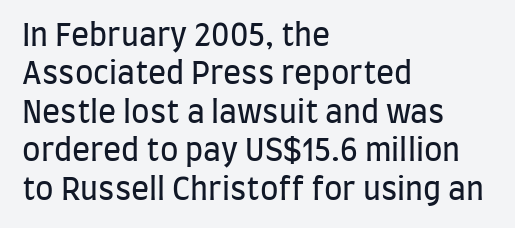
{"serif": "no", "italic": "no", "bold": "no", "weight": "regular", "width": "condensed", "stroke_contrast": "low", "x_height": "large", "monospaced": "no", "underline": "no", "align": "left", "line_spacing": "normal", "line_spacing_ratio": 1.28, "letter_spacing": "normal", "letter_spacing_em": 0.0, "glyph_px": 30}
